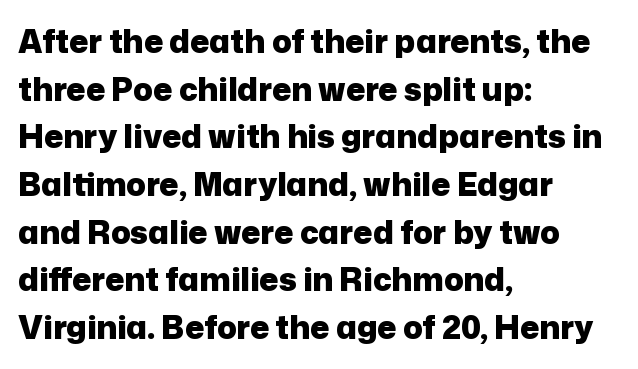
The image shows 32 px heavy sans-serif type, upright; set left-aligned, normal line spacing (1.49x), normal letter spacing, not underlined; low stroke contrast and a medium x-height.
